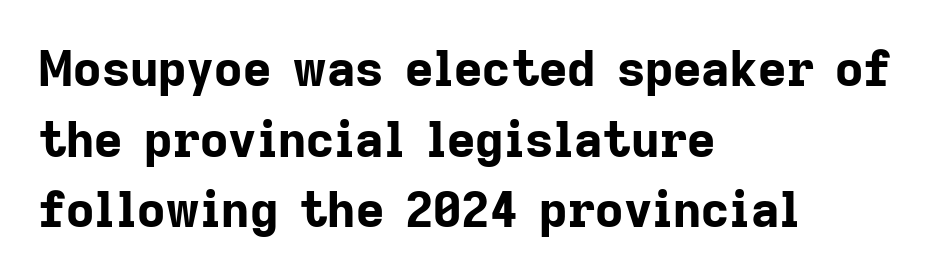
Set as a true bold cut, around the 700 mark. Serifs: no, the terminals of the letterforms are clean. Just letters on the line, the space beneath them empty. Quick note: interline space is typical. A student would call this left alignment; a typographer would say flush left, rag right. This sample uses plain, unmodified letter spacing.
